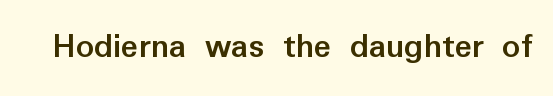
{"serif": "no", "italic": "no", "bold": "yes", "weight": "semibold", "width": "normal", "stroke_contrast": "low", "x_height": "medium", "monospaced": "no", "underline": "no", "letter_spacing": "normal", "letter_spacing_em": 0.0, "glyph_px": 36}
